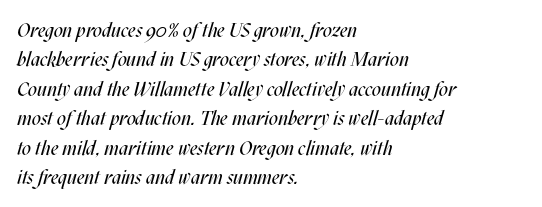
{"italic": "yes", "lean": "right", "slant_degrees": 17, "bold": "no", "underline": "no", "align": "left", "line_spacing": "normal", "line_spacing_ratio": 1.47, "letter_spacing": "normal", "letter_spacing_em": 0.0, "glyph_px": 20}
